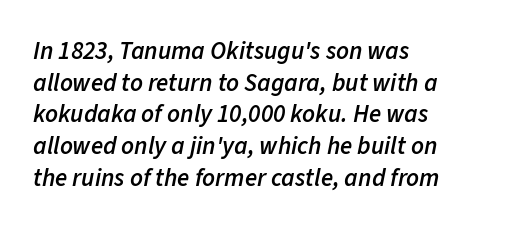
Q: Is the text bold? A: Semi-bold.
Q: Is the text italic (slanted)? A: Yes, it leans right by about 11 degrees.
Q: Is the text underlined? A: No.
Q: How is the paragraph aligned? A: Left-aligned.
Q: Is the spacing between letters normal or unusually wide? A: Normal.
Q: Is the spacing between lines tight, normal or loose? A: Normal.
